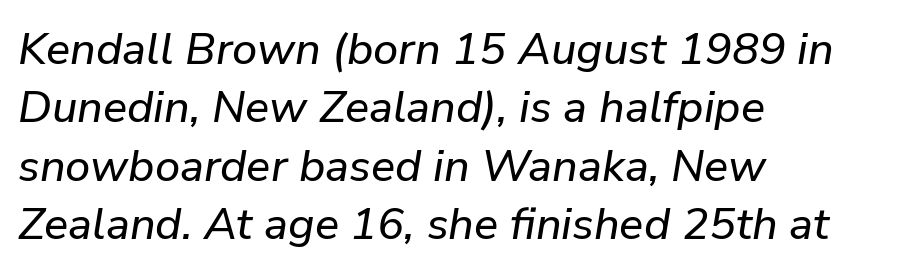
Q: Is the text italic (slanted)? A: Yes, it leans right by about 9 degrees.
Q: Is the text underlined? A: No.
Q: How is the paragraph aligned? A: Left-aligned.
Q: Is the spacing between letters normal or unusually wide? A: Normal.
Q: Is the spacing between lines tight, normal or loose? A: Normal.
Q: Width (condensed, normal, or wide)? A: Normal.
Q: Stroke contrast? A: Low.
Q: x-height? A: Medium.
Q: Monospaced? A: No.
